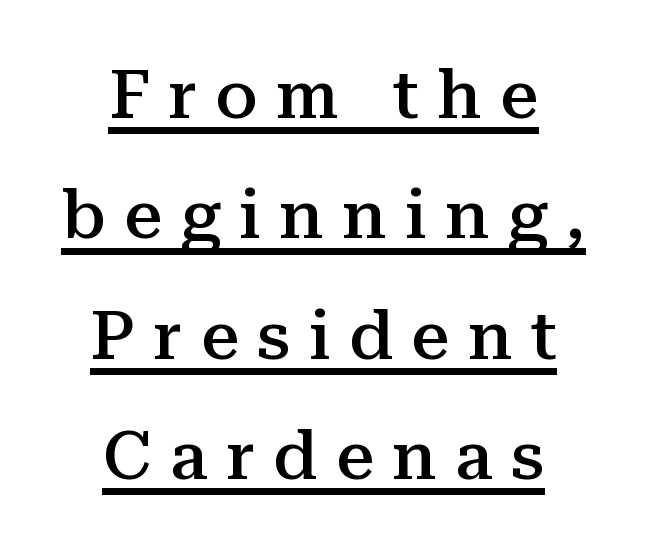
The letters are semibold — heavier than regular but short of a full bold. Every row of glyphs is offset so its center matches the block's center. These lines are composed in type with serifs. These lines were composed using upright roman letters. Look at the tracking — it's clearly loosened, letters drifting apart. The lettering is marked with a stroke running underneath it.
